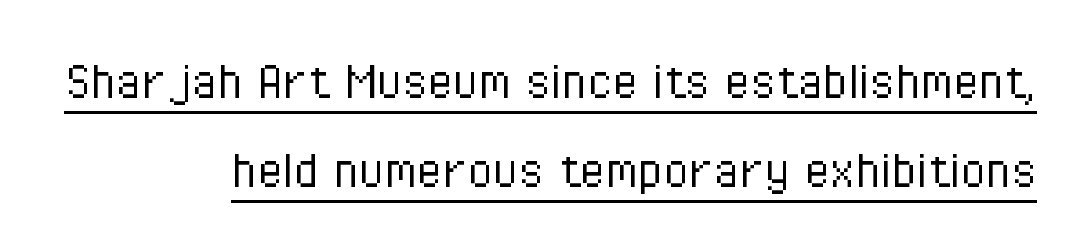
Q: Is the text bold? A: No.
Q: Is the text italic (slanted)? A: No, it is upright.
Q: Is the typeface a serif or a sans-serif typeface? A: Sans-serif.
Q: Is the text underlined? A: Yes.
Q: How is the paragraph aligned? A: Right-aligned.
Q: Is the spacing between letters normal or unusually wide? A: Normal.
Q: Is the spacing between lines tight, normal or loose? A: Normal.
Q: Width (condensed, normal, or wide)? A: Condensed.
Q: Stroke contrast? A: Low.
Q: x-height? A: Medium.
Q: Monospaced? A: No.
